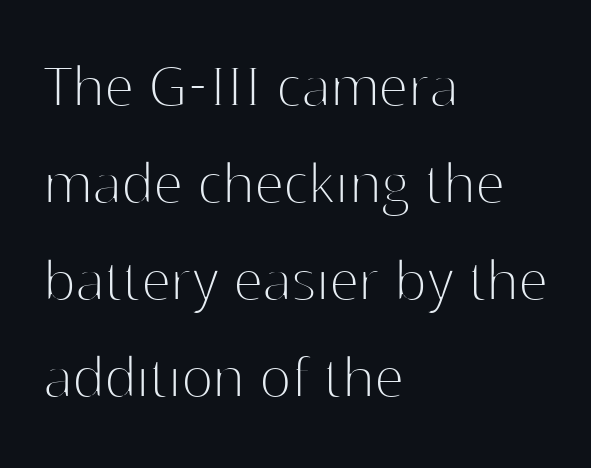
{"serif": "no", "italic": "no", "bold": "no", "weight": "thin", "width": "normal", "stroke_contrast": "high", "x_height": "medium", "monospaced": "no", "underline": "no", "align": "left", "line_spacing": "normal", "line_spacing_ratio": 1.45, "letter_spacing": "normal", "letter_spacing_em": 0.0, "glyph_px": 67}
